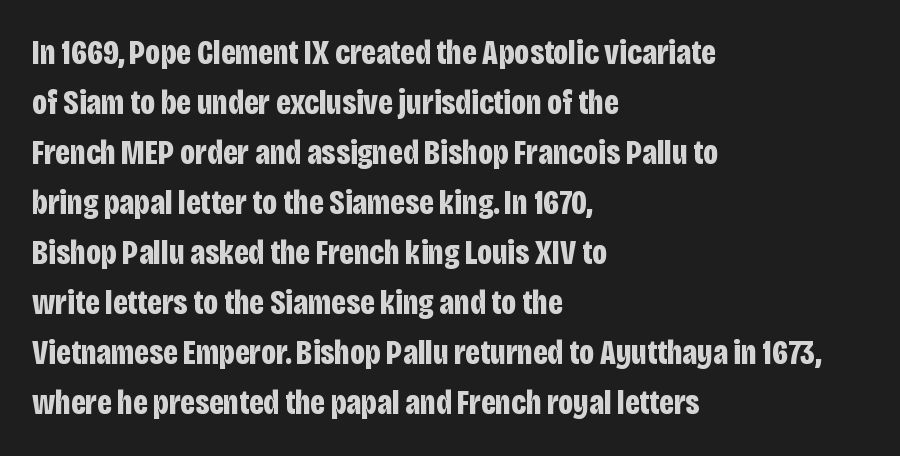
{"serif": "no", "italic": "no", "bold": "yes", "weight": "bold", "width": "condensed", "stroke_contrast": "low", "x_height": "large", "monospaced": "no", "underline": "no", "align": "left", "line_spacing": "normal", "line_spacing_ratio": 1.47, "letter_spacing": "normal", "letter_spacing_em": 0.0, "glyph_px": 34}
